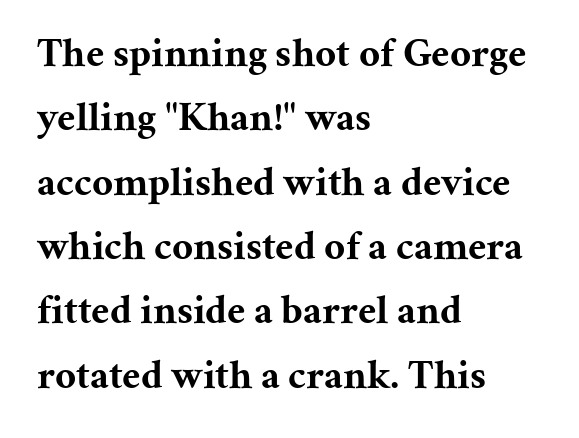
{"serif": "yes", "italic": "no", "bold": "yes", "weight": "bold", "width": "normal", "stroke_contrast": "medium", "x_height": "medium", "monospaced": "no", "underline": "no", "align": "left", "line_spacing": "normal", "line_spacing_ratio": 1.57, "letter_spacing": "normal", "letter_spacing_em": 0.0, "glyph_px": 41}
